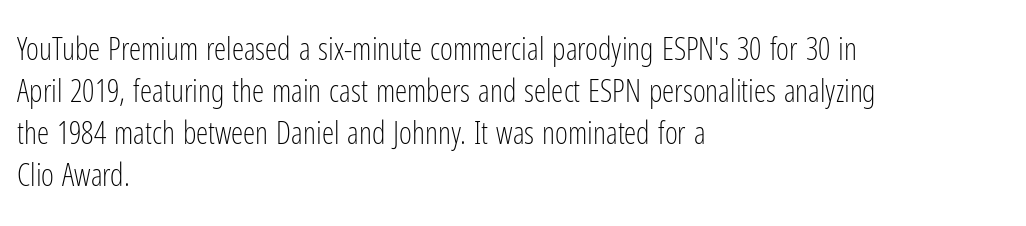
{"serif": "no", "italic": "no", "bold": "no", "weight": "light", "width": "condensed", "stroke_contrast": "low", "x_height": "medium", "monospaced": "no", "underline": "no", "align": "left", "line_spacing": "normal", "line_spacing_ratio": 1.35, "letter_spacing": "normal", "letter_spacing_em": 0.0, "glyph_px": 31}
